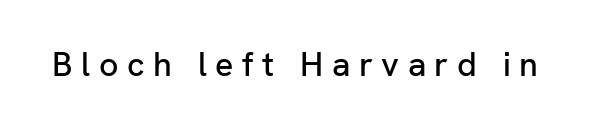
Q: Is the text italic (slanted)? A: No, it is upright.
Q: Is the typeface a serif or a sans-serif typeface? A: Sans-serif.
Q: Is the text underlined? A: No.
Q: Is the spacing between letters normal or unusually wide? A: Unusually wide.
Q: Width (condensed, normal, or wide)? A: Normal.
Q: Stroke contrast? A: Low.
Q: x-height? A: Medium.
Q: Monospaced? A: No.
